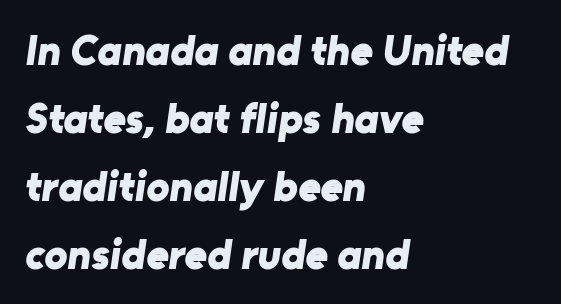
Normally led — the rows are evenly, conventionally spaced. Serif or sans? Sans — the stroke terminals are bare. Compared with an ordinary text face, these strokes are far heavier — a full bold. Anything drawn beneath the words? Only blank space.
